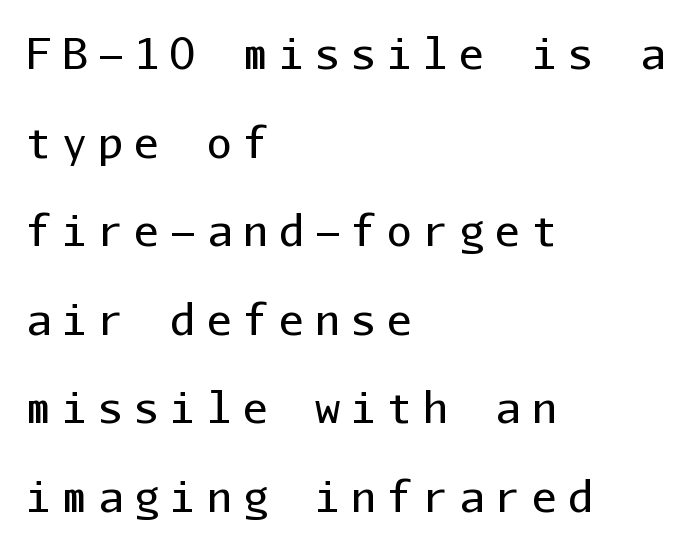
The image shows 42 px regular-weight sans-serif type, upright, monospaced; set left-aligned, loose line spacing (2.11x), unusually wide letter spacing (+0.26 em), not underlined; low stroke contrast and a medium x-height.
